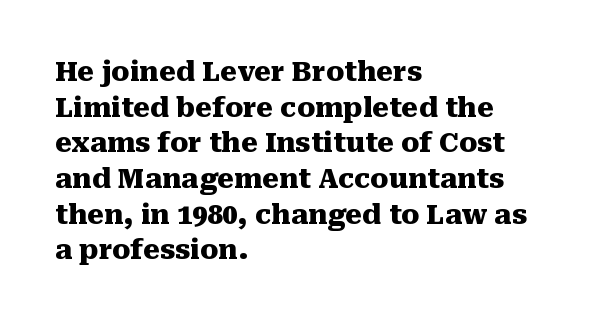
Q: Is the text bold? A: Yes.
Q: Is the text italic (slanted)? A: No, it is upright.
Q: Is the text underlined? A: No.
Q: How is the paragraph aligned? A: Left-aligned.
Q: Is the spacing between letters normal or unusually wide? A: Normal.
Q: Is the spacing between lines tight, normal or loose? A: Normal.
